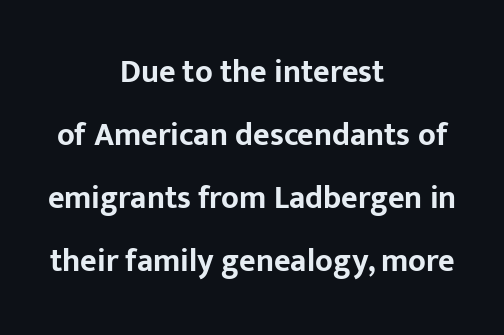
Q: Is the text bold? A: Yes.
Q: Is the text italic (slanted)? A: No, it is upright.
Q: Is the typeface a serif or a sans-serif typeface? A: Sans-serif.
Q: Is the text underlined? A: No.
Q: How is the paragraph aligned? A: Centered.
Q: Is the spacing between letters normal or unusually wide? A: Normal.
Q: Is the spacing between lines tight, normal or loose? A: Loose.
Q: Width (condensed, normal, or wide)? A: Normal.
Q: Stroke contrast? A: Low.
Q: x-height? A: Medium.
Q: Monospaced? A: No.
